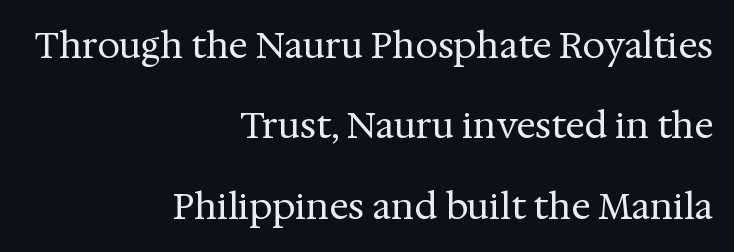
Do the characters align in a grid? No, the font is proportional. Ordinary non-slanted type is in use. Stem width sits at or under what a default text font uses. The string is rendered with underlining switched off. Small tapered or slab feet sit at the stroke ends, so this counts as serif. Short and long lines alike share a common ending point at right.
